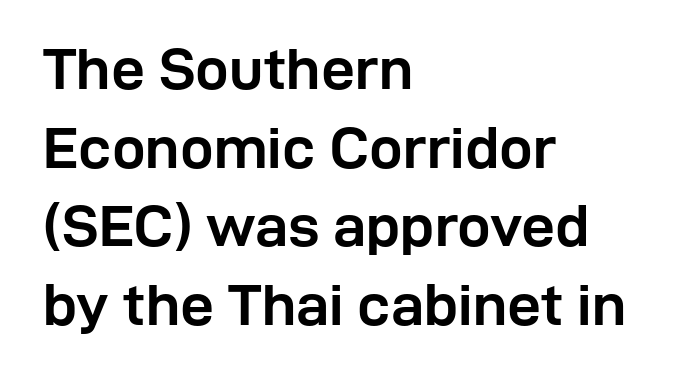
Inter-character spacing is left at the font's built-in metrics. Evenly set lines give the paragraph a standard silhouette. Every letter is thick-stroked: bold, no question. Note the varied advance widths — an 'i' is clearly narrower than an 'm'. The font family rendered here belongs to the sans-serif group.
